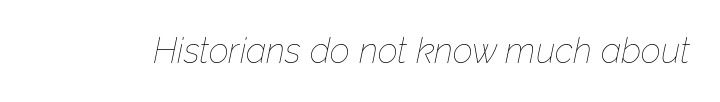
Q: Is the text bold? A: No.
Q: Is the text italic (slanted)? A: Yes, it leans right by about 12 degrees.
Q: Is the text underlined? A: No.
Q: Is the spacing between letters normal or unusually wide? A: Normal.
Q: Width (condensed, normal, or wide)? A: Normal.
Q: Stroke contrast? A: Low.
Q: x-height? A: Medium.
Q: Monospaced? A: No.
